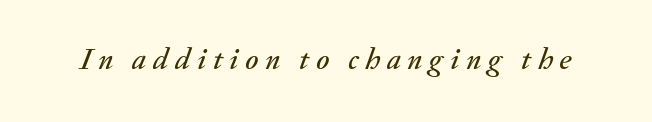
Q: Is the text italic (slanted)? A: Yes, it leans right by about 20 degrees.
Q: Is the text underlined? A: No.
Q: Is the spacing between letters normal or unusually wide? A: Unusually wide.
Q: Width (condensed, normal, or wide)? A: Normal.
Q: Stroke contrast? A: Medium.
Q: x-height? A: Small.
Q: Monospaced? A: No.
